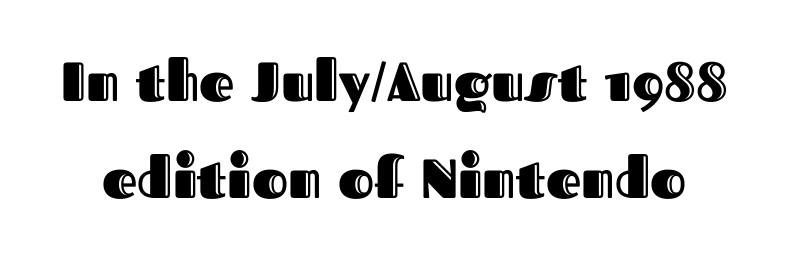
No italicization has been applied; the sample stays upright. Descenders are the only things crossing below the line. Character widths vary here, with narrow letters taking less room than wide ones. Honestly, the letter spacing is just normal — you wouldn't notice it.
